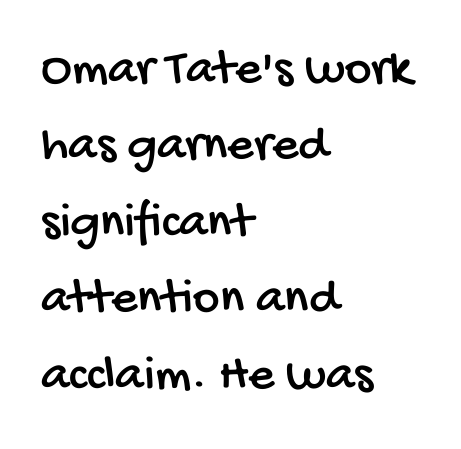
{"serif": "no", "width": "condensed", "stroke_contrast": "low", "x_height": "large", "monospaced": "no", "underline": "no", "align": "left", "line_spacing": "normal", "line_spacing_ratio": 1.5, "letter_spacing": "normal", "letter_spacing_em": 0.0, "glyph_px": 51}
